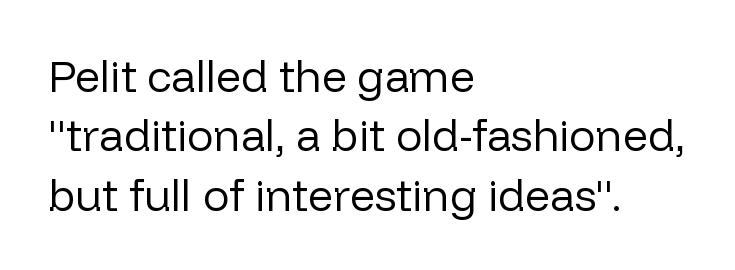
{"serif": "no", "italic": "no", "bold": "no", "weight": "regular", "width": "normal", "stroke_contrast": "low", "x_height": "medium", "monospaced": "no", "underline": "no", "align": "left", "line_spacing": "normal", "line_spacing_ratio": 1.35, "letter_spacing": "normal", "letter_spacing_em": 0.0, "glyph_px": 44}
